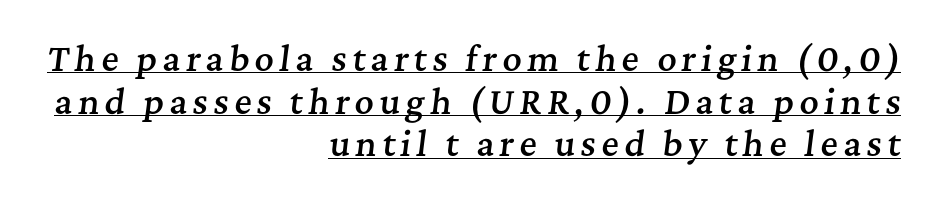
Q: Is the text bold? A: Semi-bold.
Q: Is the text italic (slanted)? A: Yes, it leans right by about 7 degrees.
Q: Is the typeface a serif or a sans-serif typeface? A: Serif.
Q: Is the text underlined? A: Yes.
Q: How is the paragraph aligned? A: Right-aligned.
Q: Is the spacing between lines tight, normal or loose? A: Normal.
Q: Width (condensed, normal, or wide)? A: Normal.
Q: Stroke contrast? A: Medium.
Q: x-height? A: Medium.
Q: Monospaced? A: No.
